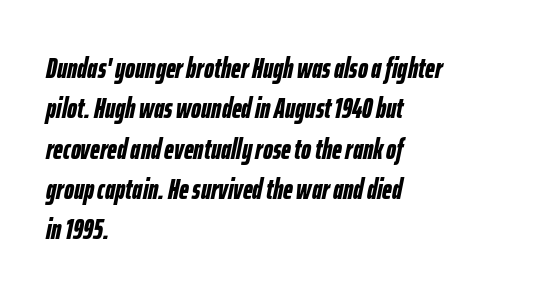
The font's italic variant was chosen for this text. Has an underline been added? It has not. The letterforms sit shoulder to shoulder at normal distance. Reading down the block, your eye returns to a fixed left position each line. Normally led — the rows are evenly, conventionally spaced.
